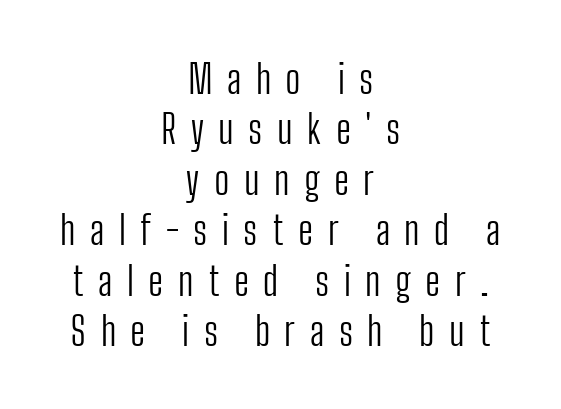
The image shows 40 px light, condensed sans-serif type, upright; set centered, normal line spacing (1.26x), unusually wide letter spacing (+0.36 em), not underlined; low stroke contrast and a medium x-height.
